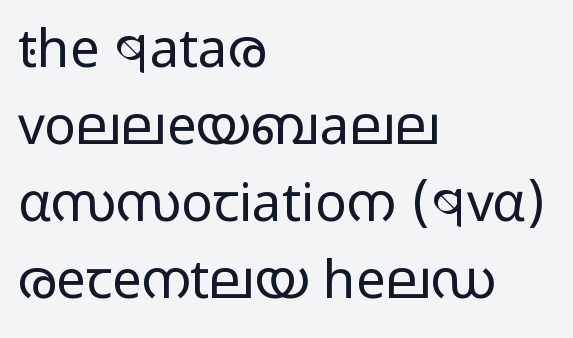
Where is the straight margin? On the left. The text was rendered using a sans face with plain stroke endings. The lettering stays uniformly vertical, giving the passage a roman look. Students, observe: this is what conventionally led text looks like. The gap between lines stays unmarked. Heft: none added — not bold.
